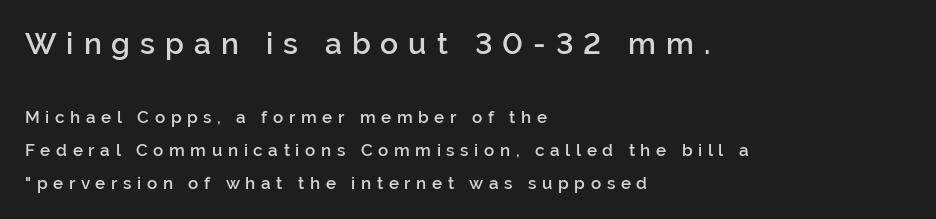
{"serif": "no", "italic": "no", "bold": "semi", "weight": "semibold", "width": "normal", "stroke_contrast": "low", "x_height": "medium", "monospaced": "no", "underline": "no", "align": "left", "line_spacing": "loose", "line_spacing_ratio": 1.94, "letter_spacing": "wide", "letter_spacing_em": 0.33, "larger_block": "first", "size_ratio": 1.76, "glyph_px": 30}
